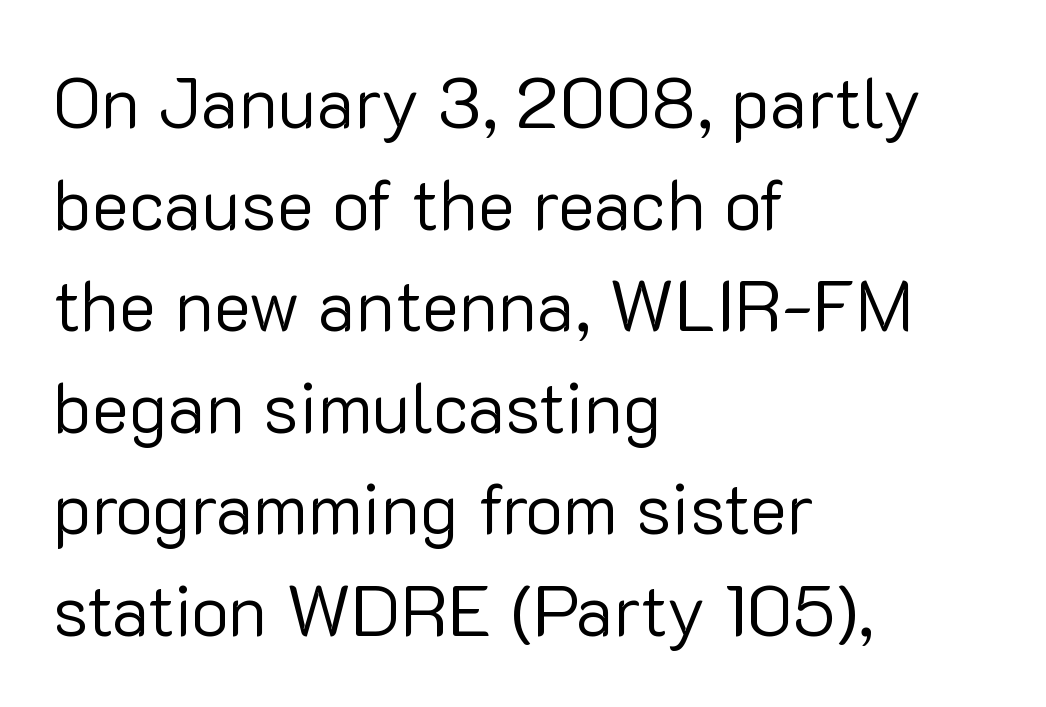
You could call the tracking neutral — neither tight nor loose. Classification — sans serif. Posture: straight, roman, zero tilt. All the whitespace from short lines collects on the right.
